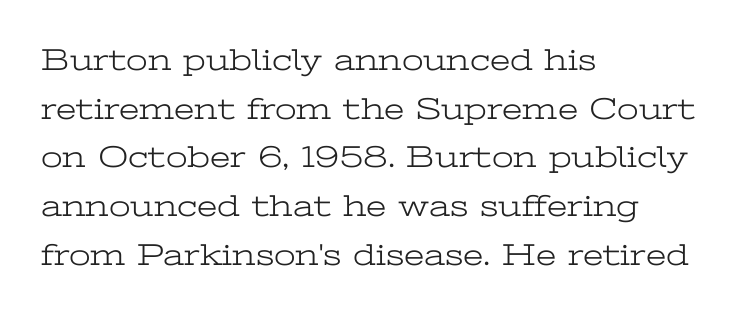
{"serif": "yes", "italic": "no", "bold": "no", "weight": "light", "width": "wide", "stroke_contrast": "low", "x_height": "medium", "monospaced": "no", "underline": "no", "align": "left", "line_spacing": "normal", "line_spacing_ratio": 1.57, "letter_spacing": "normal", "letter_spacing_em": 0.0, "glyph_px": 31}
